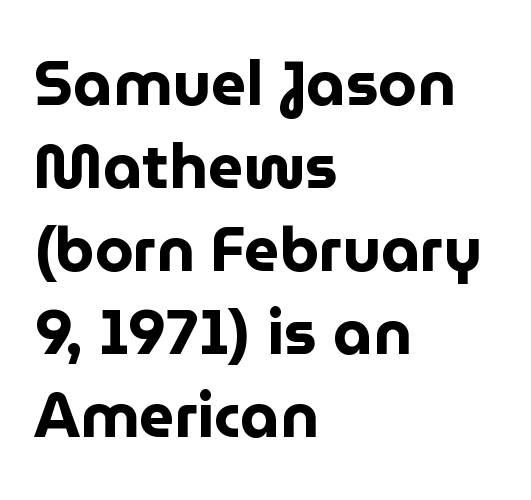
Is this a fixed-width face? No — the glyphs have proportional, varying widths. Nobody touched the tracking dial on this one. This rendering uses left alignment, leaving the right contour irregular. The letters stand upright; this is a roman face. Students, observe: this is what conventionally led text looks like. The typeface chosen for these lines omits serifs.
